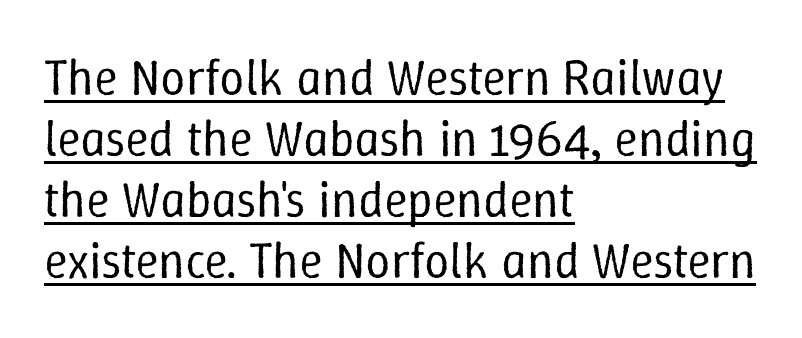
The image shows 50 px regular-weight type, upright; set left-aligned, line spacing 1.22x, normal letter spacing, underlined; low stroke contrast and a medium x-height.
